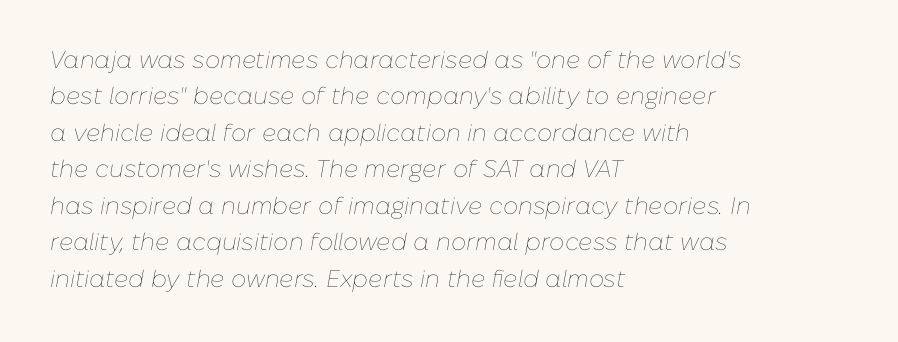
Q: Is the text bold? A: No.
Q: Is the text italic (slanted)? A: Yes, it leans right by about 10 degrees.
Q: Is the text underlined? A: No.
Q: How is the paragraph aligned? A: Left-aligned.
Q: Is the spacing between letters normal or unusually wide? A: Normal.
Q: Is the spacing between lines tight, normal or loose? A: Normal.
